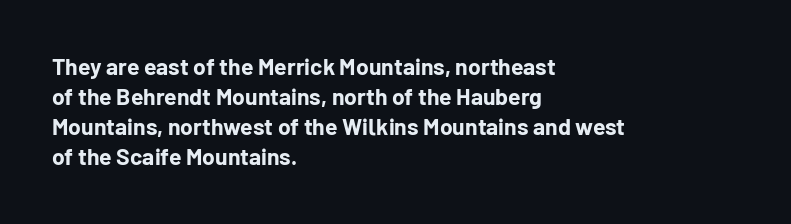
{"italic": "no", "bold": "yes", "underline": "no", "align": "left", "line_spacing": "normal", "line_spacing_ratio": 1.3, "letter_spacing": "normal", "letter_spacing_em": 0.0, "glyph_px": 23}
